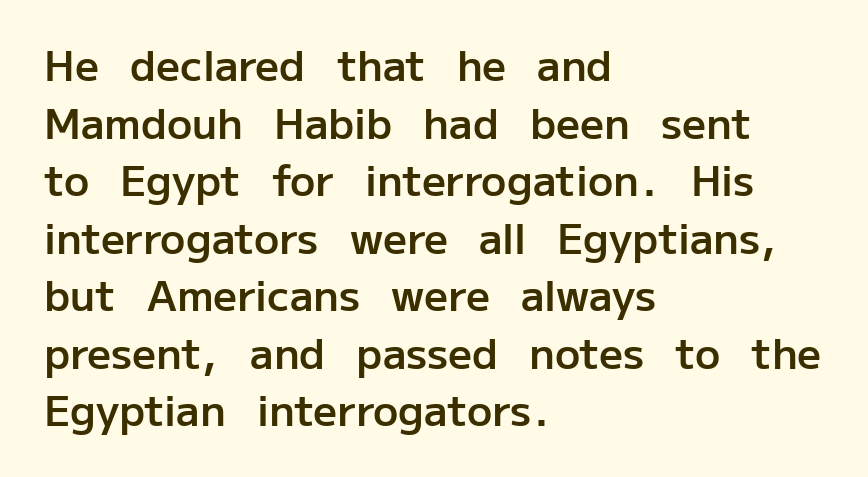
The image shows 42 px semibold sans-serif type, upright; set left-aligned, normal line spacing (1.37x), normal letter spacing, not underlined; low stroke contrast and a medium x-height.
